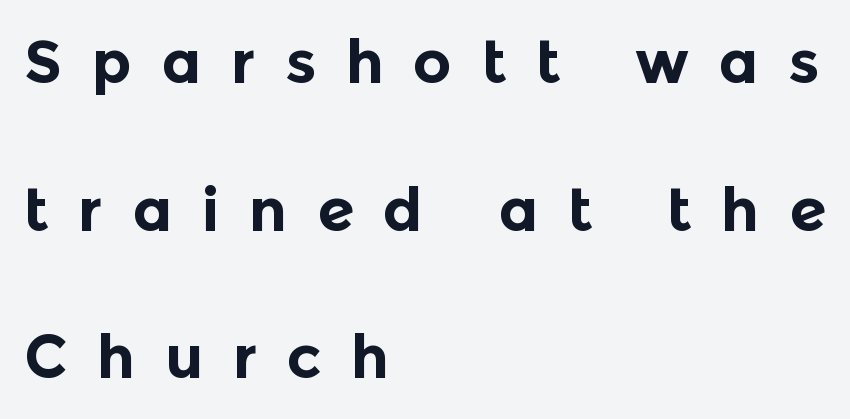
{"serif": "no", "italic": "no", "bold": "yes", "weight": "bold", "width": "normal", "x_height": "medium", "monospaced": "no", "underline": "no", "align": "left", "line_spacing": "loose", "line_spacing_ratio": 2.46, "letter_spacing": "wide", "letter_spacing_em": 0.49, "glyph_px": 60}
